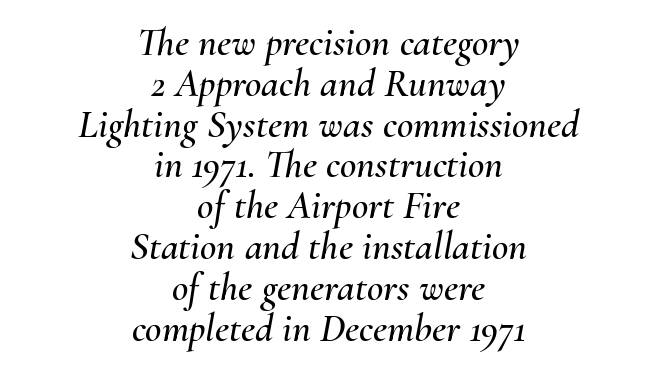
The image shows 40 px text type, italic (leaning right); set centered, tight line spacing (1.02x), normal letter spacing, not underlined; medium stroke contrast and a small x-height.
